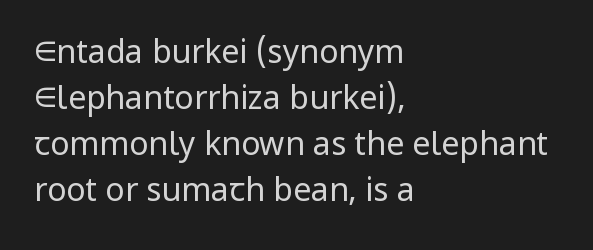
{"serif": "no", "italic": "no", "bold": "no", "weight": "regular", "width": "normal", "stroke_contrast": "low", "x_height": "medium", "monospaced": "no", "underline": "no", "align": "left", "line_spacing": "normal", "line_spacing_ratio": 1.44, "letter_spacing": "normal", "letter_spacing_em": 0.0, "glyph_px": 32}
